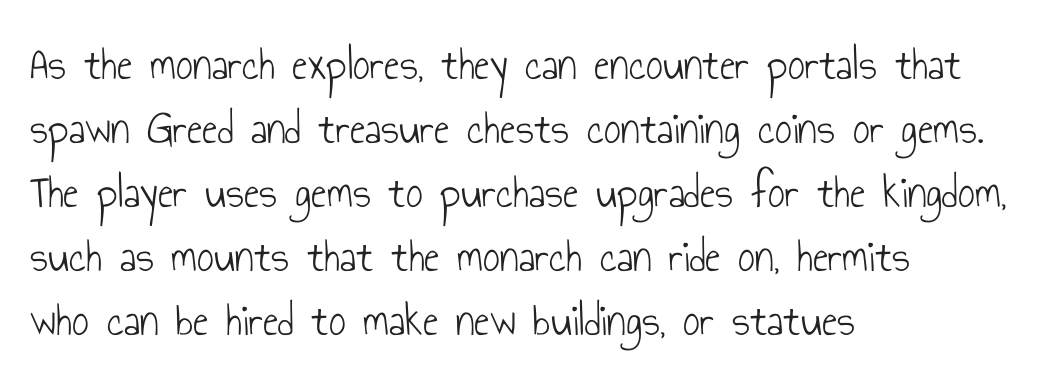
Q: Is the text bold? A: No.
Q: Is the text italic (slanted)? A: No, it is upright.
Q: Is the typeface a serif or a sans-serif typeface? A: Sans-serif.
Q: Is the text underlined? A: No.
Q: How is the paragraph aligned? A: Left-aligned.
Q: Is the spacing between letters normal or unusually wide? A: Normal.
Q: Is the spacing between lines tight, normal or loose? A: Normal.
Q: Width (condensed, normal, or wide)? A: Condensed.
Q: Stroke contrast? A: Low.
Q: x-height? A: Small.
Q: Monospaced? A: No.
